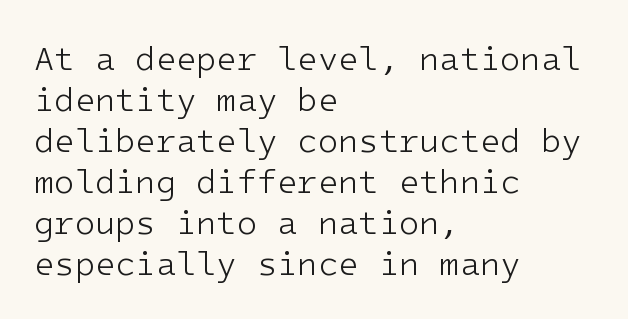
{"serif": "no", "italic": "no", "bold": "no", "weight": "light", "width": "normal", "stroke_contrast": "low", "x_height": "medium", "monospaced": "yes", "underline": "no", "align": "left", "line_spacing_ratio": 1.24, "letter_spacing": "normal", "letter_spacing_em": 0.0, "glyph_px": 33}
